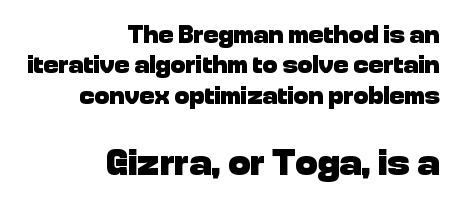
{"serif": "no", "italic": "no", "bold": "yes", "weight": "heavy", "width": "normal", "stroke_contrast": "low", "x_height": "medium", "monospaced": "no", "underline": "no", "align": "right", "line_spacing_ratio": 1.22, "letter_spacing": "normal", "letter_spacing_em": 0.0, "larger_block": "second", "size_ratio": 1.48, "glyph_px": 37}
